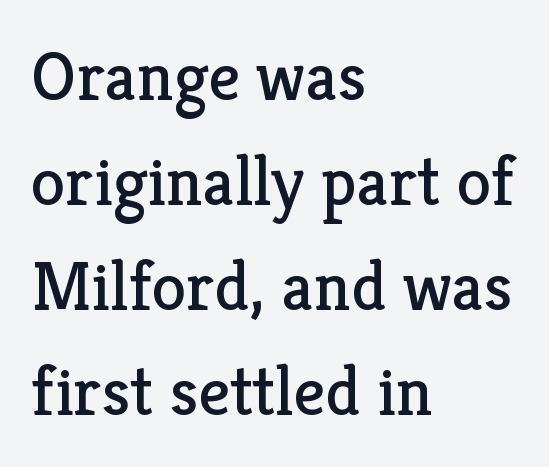
{"serif": "yes", "italic": "no", "bold": "no", "weight": "regular", "width": "normal", "stroke_contrast": "low", "x_height": "medium", "monospaced": "no", "underline": "no", "align": "left", "line_spacing": "normal", "line_spacing_ratio": 1.5, "letter_spacing": "normal", "letter_spacing_em": 0.0, "glyph_px": 70}
